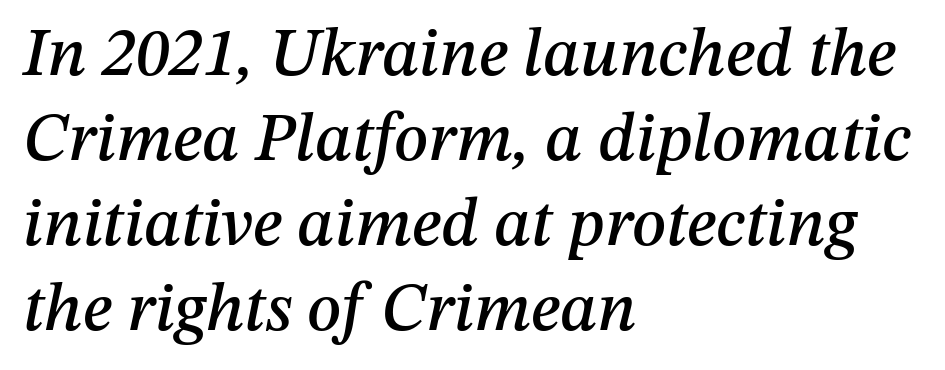
If you drew a ruler down the left edge, every line would touch it. Here the glyphs are tracked normally, forming tight word shapes. Underline: absent. Summary of vertical rhythm: regular, with standard interline spacing. You can tell it's italic because the verticals aren't actually vertical.
